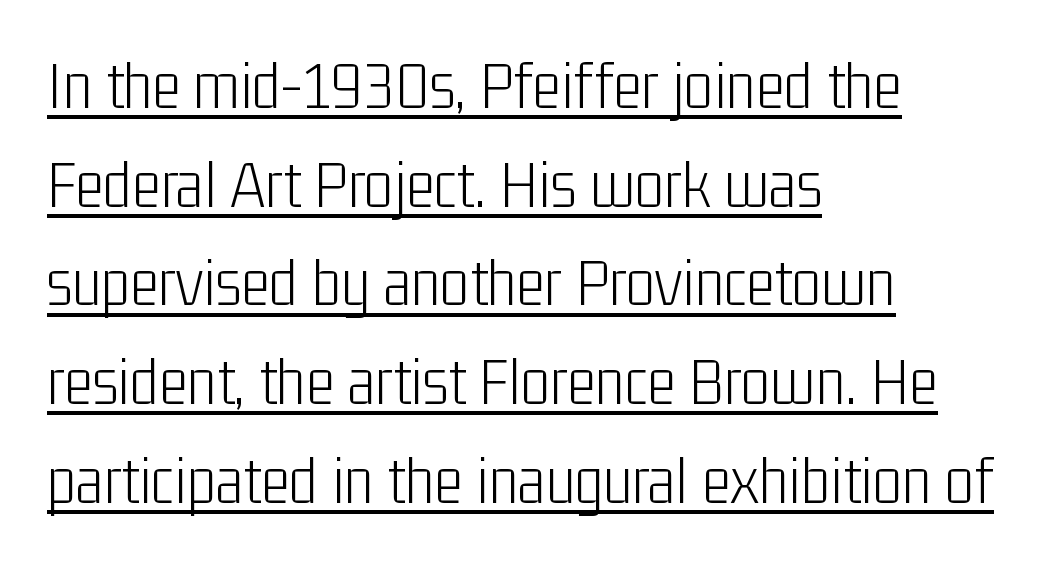
The image shows 69 px light, condensed sans-serif type, upright; set left-aligned, normal line spacing (1.43x), normal letter spacing, underlined; low stroke contrast and a medium x-height.
